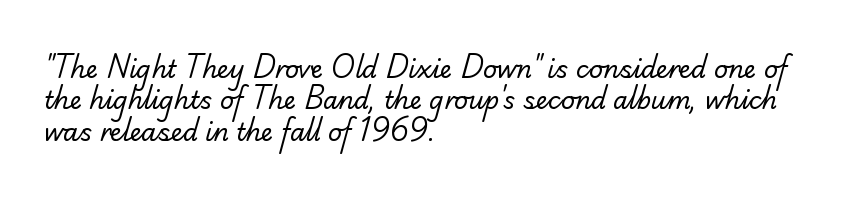
The space between consecutive lines is moderate. Letters have the restrained weight of plain body copy at most. Caption: multi-line text, flush left, ragged right. You could call the tracking neutral — neither tight nor loose. The space directly below the letters is spotless.
